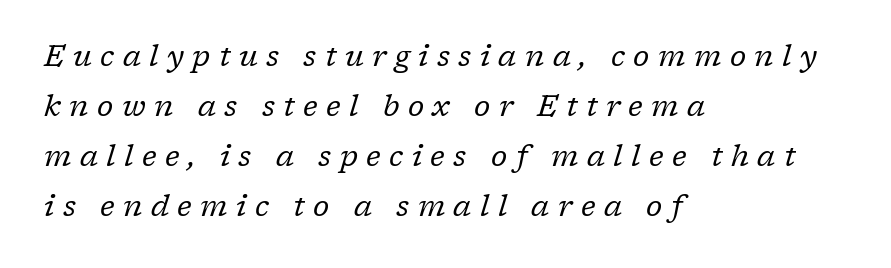
The image shows 29 px regular-weight serif type, italic (leaning right); set left-aligned, line spacing 1.72x, unusually wide letter spacing (+0.29 em), not underlined; low stroke contrast and a medium x-height.
